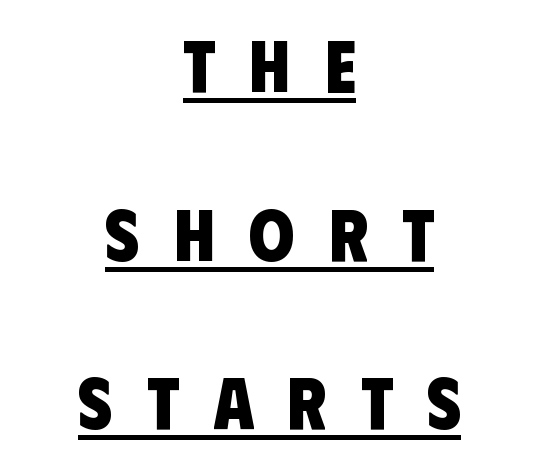
Q: Is the text bold? A: Yes.
Q: Is the typeface a serif or a sans-serif typeface? A: Sans-serif.
Q: Is the text underlined? A: Yes.
Q: How is the paragraph aligned? A: Centered.
Q: Is the spacing between letters normal or unusually wide? A: Unusually wide.
Q: Is the spacing between lines tight, normal or loose? A: Loose.
Q: Width (condensed, normal, or wide)? A: Condensed.
Q: Stroke contrast? A: Low.
Q: x-height? A: Large.
Q: Monospaced? A: No.
